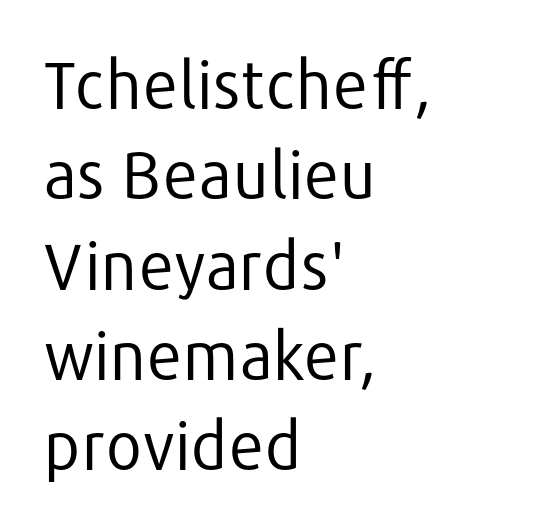
The image shows 65 px regular-weight sans-serif type, upright; set left-aligned, normal line spacing (1.39x), normal letter spacing, not underlined; low stroke contrast and a medium x-height.
